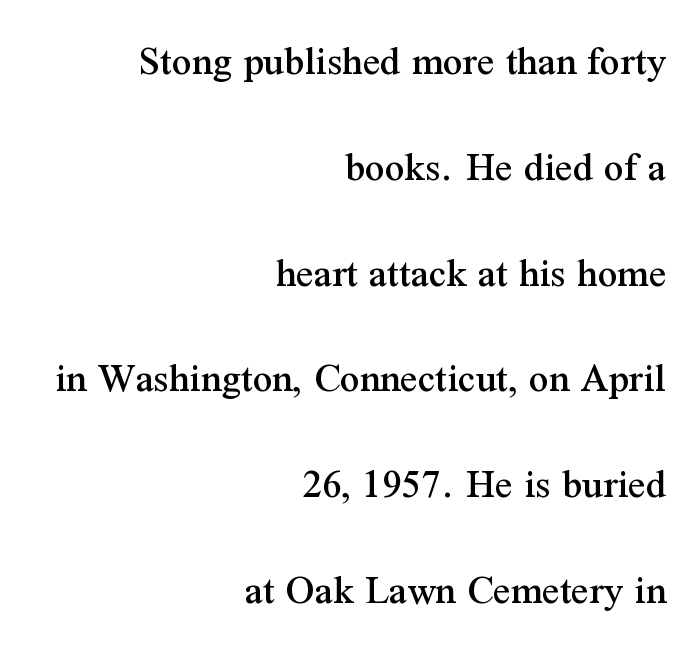
The image shows 43 px serif type, upright; set right-aligned, loose line spacing (2.46x), normal letter spacing, not underlined; medium stroke contrast and a medium x-height.
